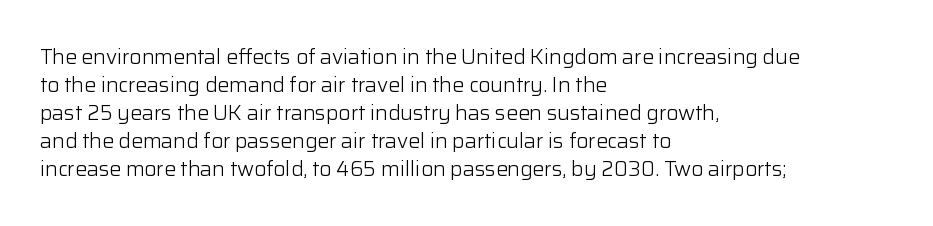
Q: Is the text bold? A: No.
Q: Is the text italic (slanted)? A: No, it is upright.
Q: Is the text underlined? A: No.
Q: How is the paragraph aligned? A: Left-aligned.
Q: Is the spacing between letters normal or unusually wide? A: Normal.
Q: Is the spacing between lines tight, normal or loose? A: Normal.
